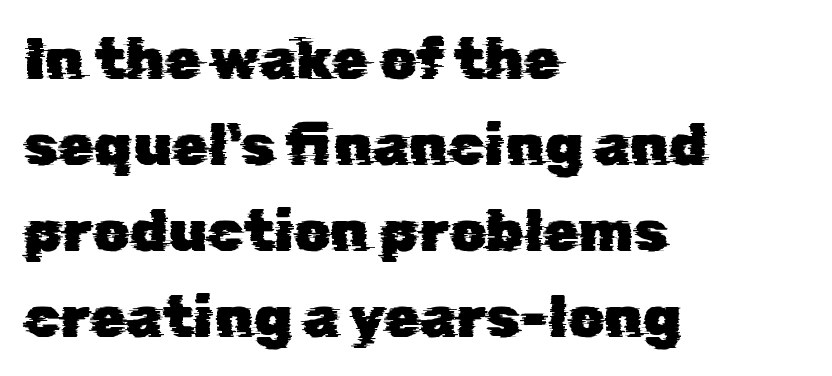
The image shows 58 px sans-serif type; set left-aligned, normal line spacing (1.48x), normal letter spacing, not underlined; low stroke contrast and a medium x-height.
